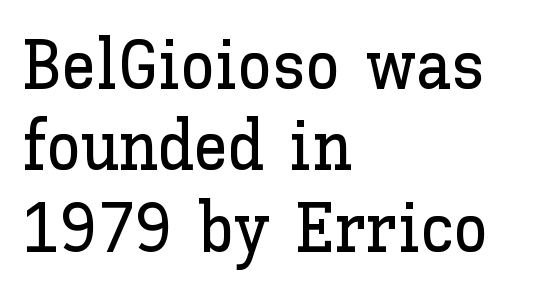
Q: Is the text italic (slanted)? A: No, it is upright.
Q: Is the text underlined? A: No.
Q: How is the paragraph aligned? A: Left-aligned.
Q: Is the spacing between letters normal or unusually wide? A: Normal.
Q: Width (condensed, normal, or wide)? A: Normal.
Q: Stroke contrast? A: Low.
Q: x-height? A: Medium.
Q: Monospaced? A: No.
